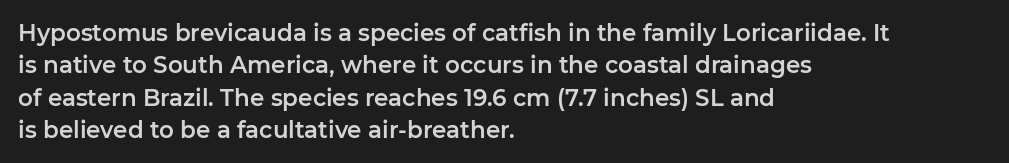
The image shows 23 px text type, upright; set left-aligned, normal line spacing (1.41x), normal letter spacing, not underlined.
